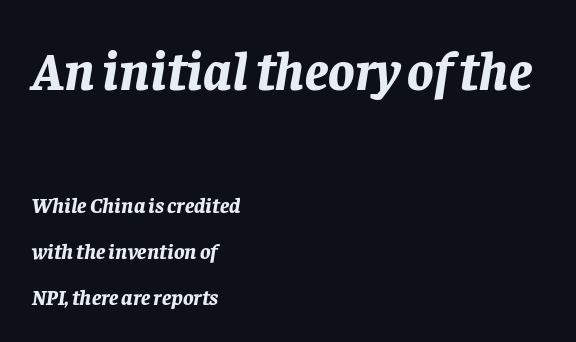
{"italic": "yes", "lean": "right", "slant_degrees": 8, "bold": "yes", "weight": "bold", "width": "normal", "stroke_contrast": "low", "x_height": "large", "monospaced": "no", "underline": "no", "align": "left", "line_spacing": "loose", "line_spacing_ratio": 2.08, "letter_spacing": "normal", "letter_spacing_em": 0.0, "larger_block": "first", "size_ratio": 2.5, "glyph_px": 55}
